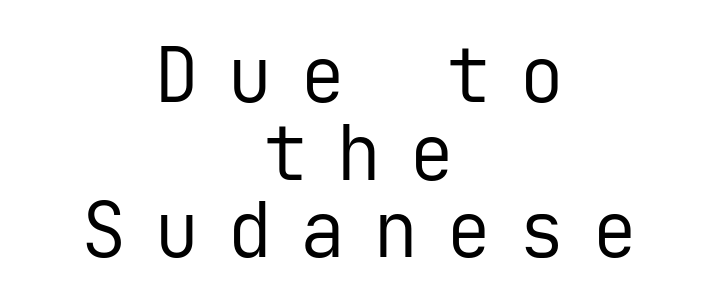
{"serif": "no", "italic": "no", "bold": "no", "weight": "regular", "width": "normal", "stroke_contrast": "low", "x_height": "medium", "monospaced": "yes", "underline": "no", "align": "center", "line_spacing": "tight", "line_spacing_ratio": 1.02, "letter_spacing": "wide", "letter_spacing_em": 0.36, "glyph_px": 76}
